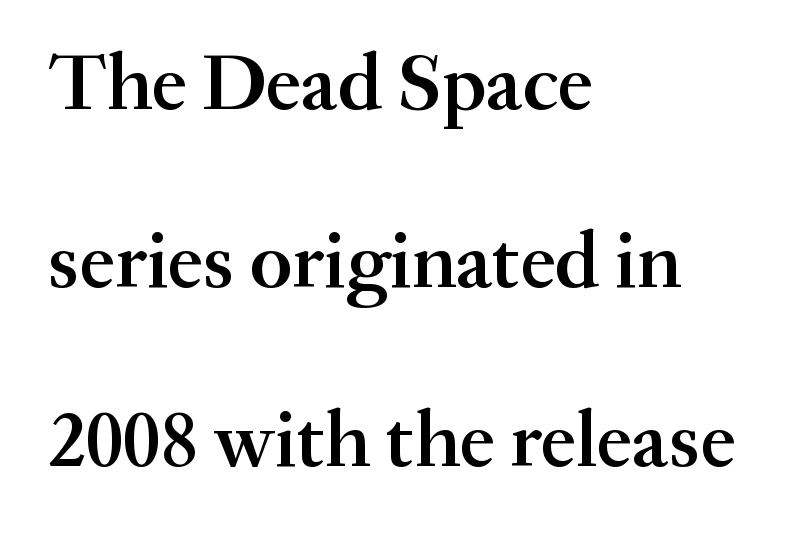
{"serif": "yes", "italic": "no", "bold": "semi", "weight": "semibold", "width": "normal", "stroke_contrast": "medium", "x_height": "small", "monospaced": "no", "underline": "no", "align": "left", "line_spacing": "loose", "line_spacing_ratio": 2.23, "letter_spacing": "normal", "letter_spacing_em": 0.0, "glyph_px": 80}
